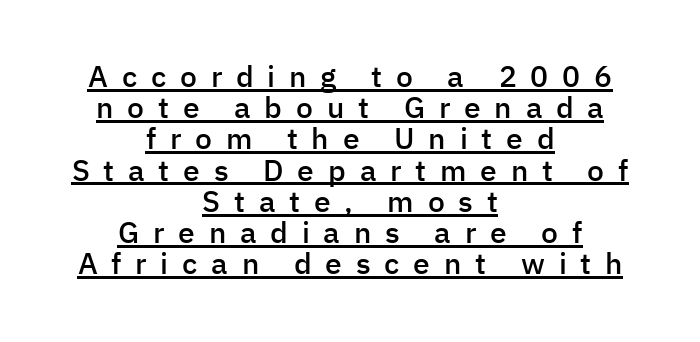
The face used here is proportionally spaced, like ordinary book or web type. Each new line begins almost immediately beneath the previous one. Designer's note — italics off, roman on. Check where the strokes stop: nothing finishes them off — pure sans. Notice how a bar underscores the lettering throughout.
